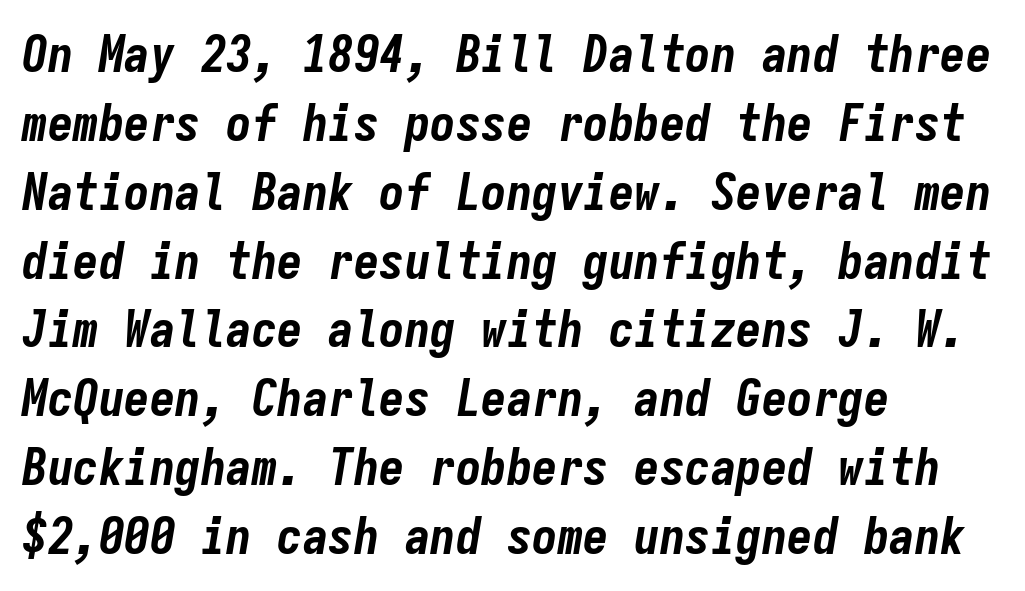
The image shows 51 px bold, condensed type, italic (leaning right), monospaced; set left-aligned, normal line spacing (1.35x), normal letter spacing, not underlined; low stroke contrast and a medium x-height.
